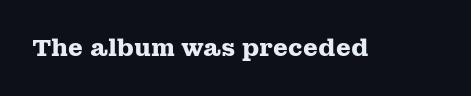
Q: Is the text bold? A: Yes.
Q: Is the text italic (slanted)? A: No, it is upright.
Q: Is the text underlined? A: No.
Q: Is the spacing between letters normal or unusually wide? A: Normal.
